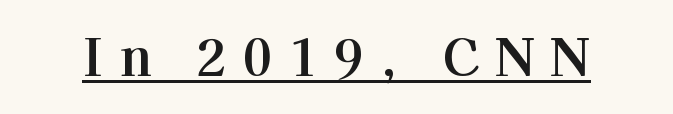
Q: Is the text italic (slanted)? A: No, it is upright.
Q: Is the typeface a serif or a sans-serif typeface? A: Serif.
Q: Is the text underlined? A: Yes.
Q: Is the spacing between letters normal or unusually wide? A: Unusually wide.
Q: Width (condensed, normal, or wide)? A: Normal.
Q: Stroke contrast? A: High.
Q: x-height? A: Medium.
Q: Monospaced? A: No.
